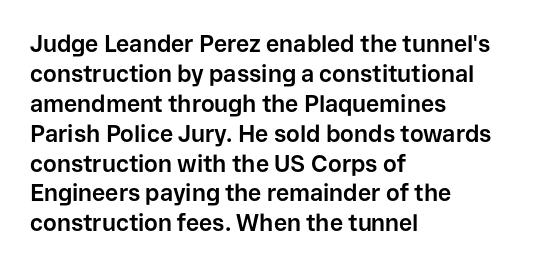
{"italic": "no", "bold": "yes", "underline": "no", "align": "left", "line_spacing": "normal", "line_spacing_ratio": 1.3, "letter_spacing": "normal", "letter_spacing_em": 0.0, "glyph_px": 23}
